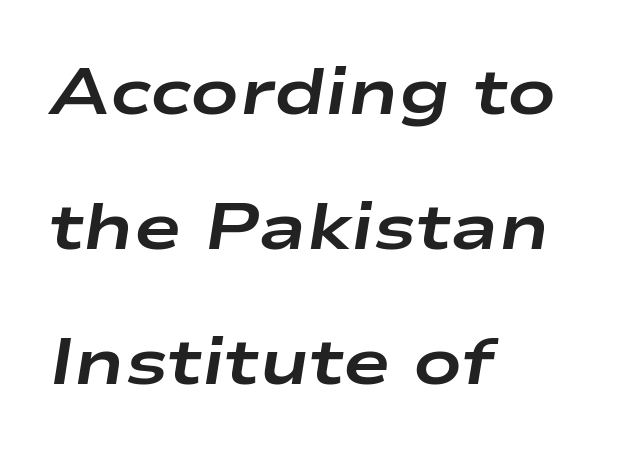
Q: Is the text bold? A: Yes.
Q: Is the text italic (slanted)? A: Yes, it leans right by about 9 degrees.
Q: Is the text underlined? A: No.
Q: How is the paragraph aligned? A: Left-aligned.
Q: Is the spacing between letters normal or unusually wide? A: Normal.
Q: Is the spacing between lines tight, normal or loose? A: Loose.
Q: Width (condensed, normal, or wide)? A: Wide.
Q: Stroke contrast? A: Low.
Q: x-height? A: Medium.
Q: Monospaced? A: No.
